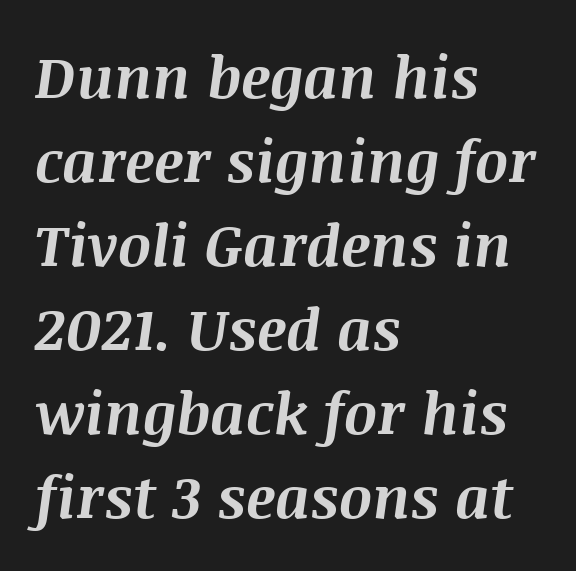
The image shows 58 px bold type, italic (leaning right); set left-aligned, normal line spacing (1.45x), normal letter spacing, not underlined; medium stroke contrast and a large x-height.
